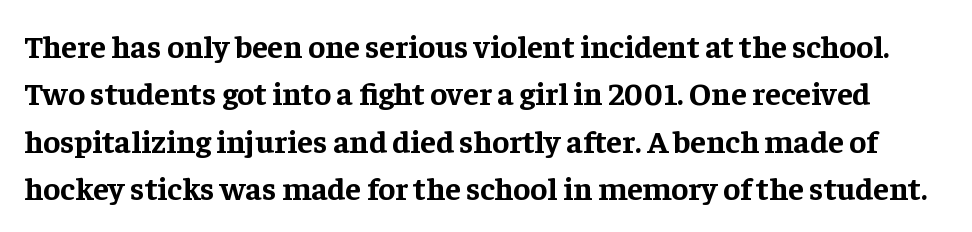
{"serif": "yes", "italic": "no", "bold": "yes", "weight": "bold", "width": "normal", "stroke_contrast": "low", "x_height": "medium", "monospaced": "no", "underline": "no", "line_spacing": "normal", "line_spacing_ratio": 1.48, "letter_spacing": "normal", "letter_spacing_em": 0.0, "glyph_px": 32}
